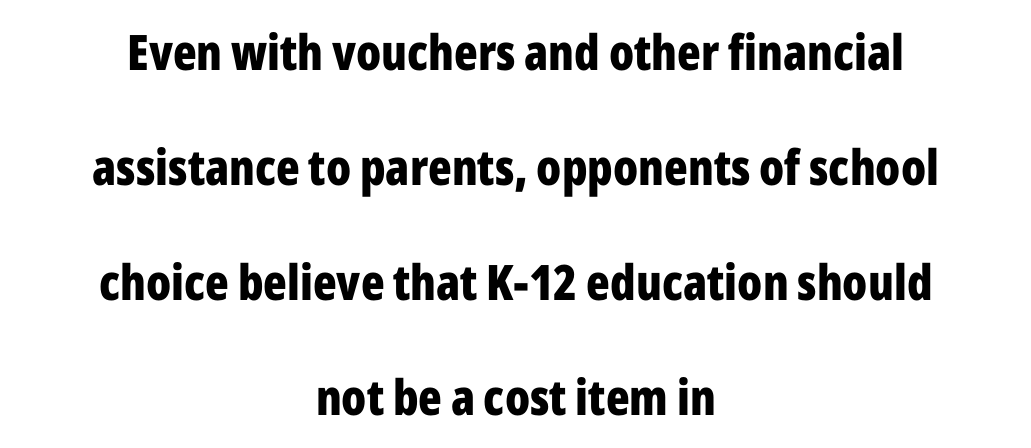
Q: Is the text bold? A: Yes.
Q: Is the text italic (slanted)? A: No, it is upright.
Q: Is the typeface a serif or a sans-serif typeface? A: Sans-serif.
Q: Is the text underlined? A: No.
Q: How is the paragraph aligned? A: Centered.
Q: Is the spacing between letters normal or unusually wide? A: Normal.
Q: Is the spacing between lines tight, normal or loose? A: Loose.
Q: Width (condensed, normal, or wide)? A: Condensed.
Q: Stroke contrast? A: Low.
Q: x-height? A: Medium.
Q: Monospaced? A: No.
